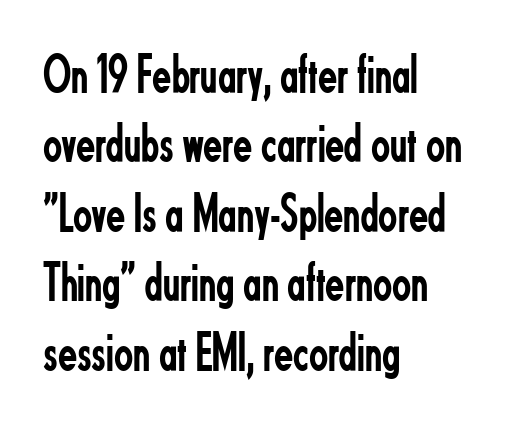
The image shows 56 px regular-weight, condensed sans-serif type, upright; set left-aligned, line spacing 1.24x, normal letter spacing, not underlined; low stroke contrast and a small x-height.
